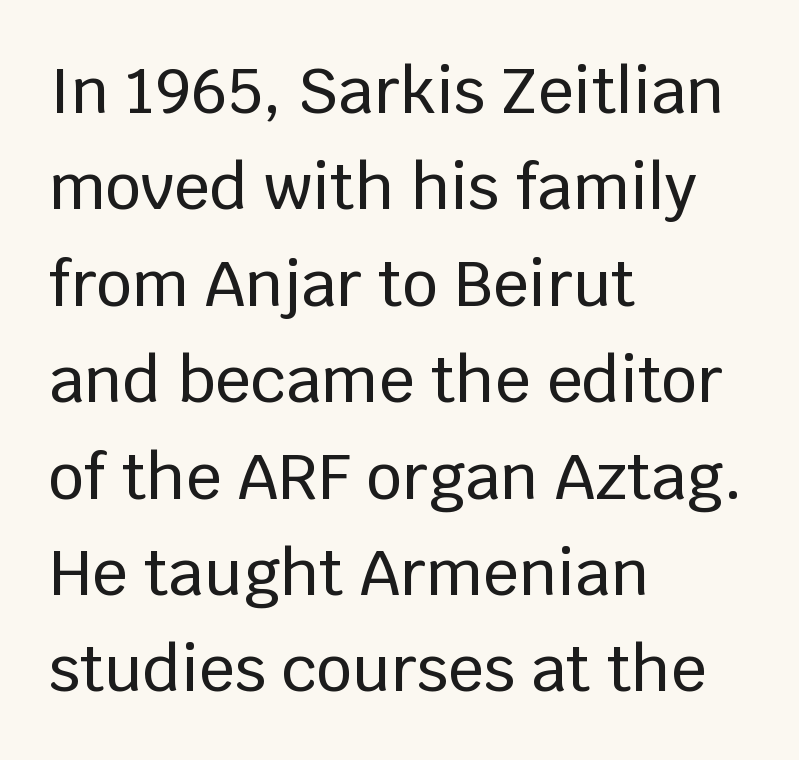
The image shows 63 px sans-serif type, upright; set left-aligned, normal line spacing (1.53x), normal letter spacing, not underlined; low stroke contrast and a large x-height.
